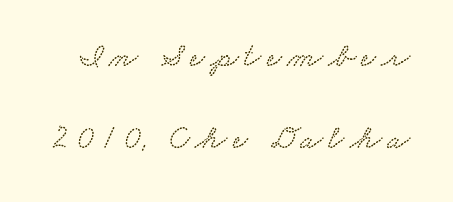
The space beneath each line is pristine and unruled. The vertical gap from one line to the next is large. These lines are rendered in a variable-pitch font.
